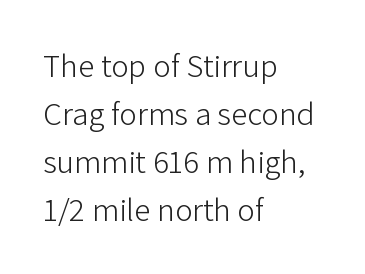
You can tell it's not italic because the verticals are truly vertical. Weight class: somewhere from thin through regular. The paragraph shown leans on its left margin. Font category for this specimen: sans-serif. A normal amount of white space separates one row of letters from the next.
